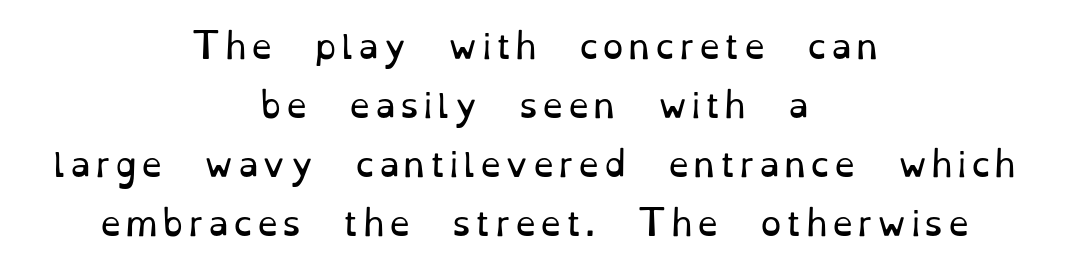
The image shows 34 px regular-weight type, upright; set centered, line spacing 1.74x, not underlined; low stroke contrast and a small x-height.
